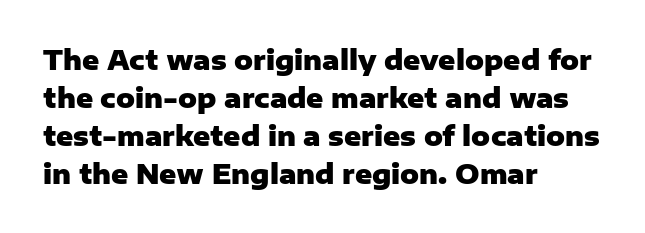
The image shows 26 px bold type, upright; set left-aligned, normal line spacing (1.46x), normal letter spacing, not underlined.
